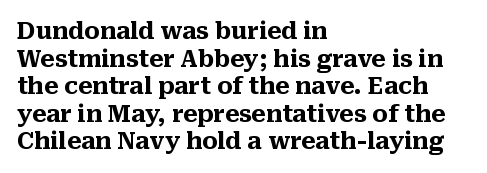
Q: Is the text bold? A: Yes.
Q: Is the text italic (slanted)? A: No, it is upright.
Q: Is the text underlined? A: No.
Q: How is the paragraph aligned? A: Left-aligned.
Q: Is the spacing between letters normal or unusually wide? A: Normal.
